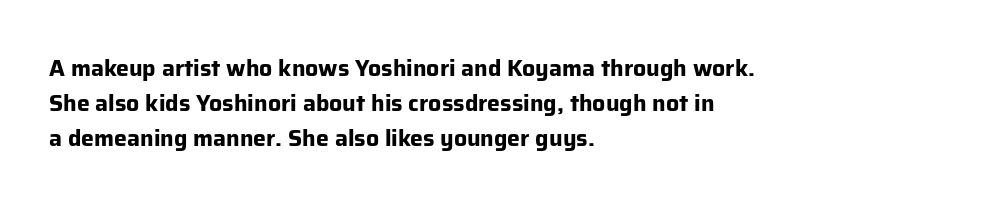
{"italic": "no", "bold": "yes", "underline": "no", "align": "left", "line_spacing": "normal", "line_spacing_ratio": 1.53, "letter_spacing": "normal", "letter_spacing_em": 0.0, "glyph_px": 23}
